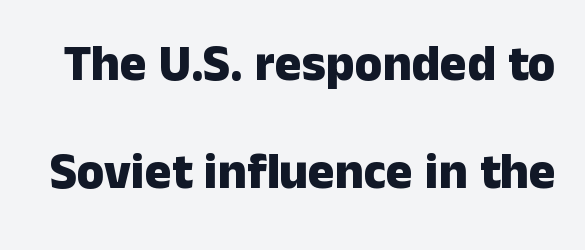
Tracking here is standard; glyphs follow each other at the usual distance. Typographic density is high because the face is bold. The lines are spread far apart with generous leading. Designer's note — italics off, roman on. Type without underlining. The text was rendered using a sans face with plain stroke endings.
